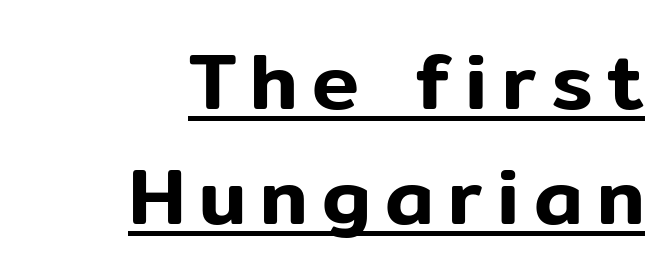
Rendered with straight, roman letterforms. The rag falls on the left side of this text block. Stroke terminals: plain, sans-serif. The lines sit at an ordinary, default distance from one another.
